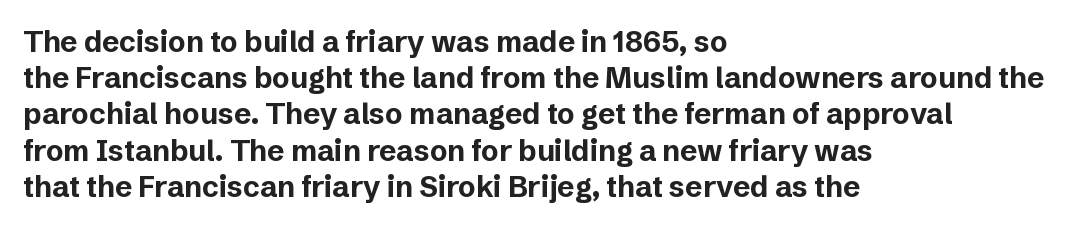
The image shows 29 px bold sans-serif type, upright; set left-aligned, normal line spacing (1.25x), normal letter spacing, not underlined; low stroke contrast and a medium x-height.
